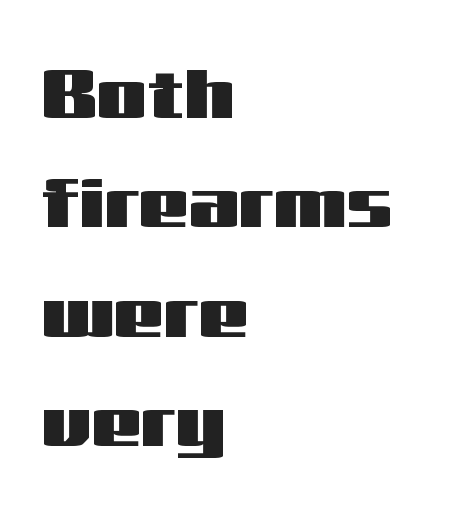
Q: Is the text italic (slanted)? A: No, it is upright.
Q: Is the typeface a serif or a sans-serif typeface? A: Sans-serif.
Q: Is the text underlined? A: No.
Q: How is the paragraph aligned? A: Left-aligned.
Q: Is the spacing between letters normal or unusually wide? A: Normal.
Q: Is the spacing between lines tight, normal or loose? A: Normal.
Q: Width (condensed, normal, or wide)? A: Wide.
Q: Stroke contrast? A: Medium.
Q: x-height? A: Medium.
Q: Monospaced? A: No.
